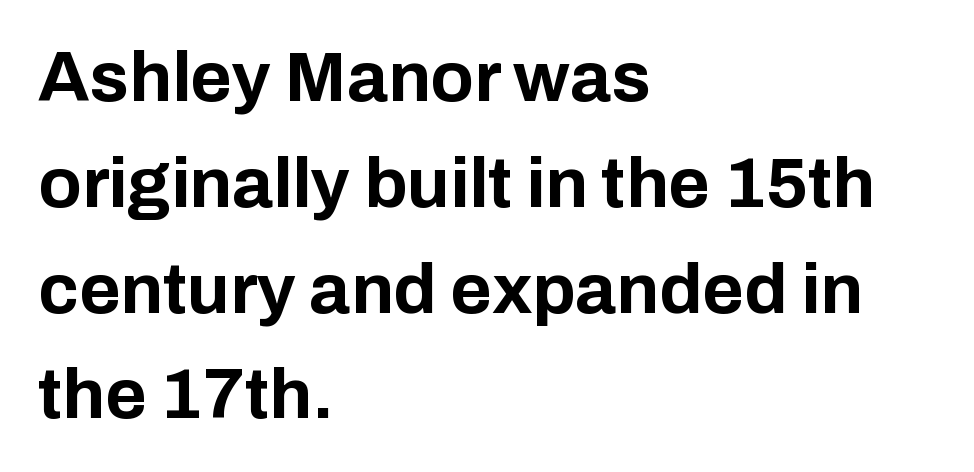
{"serif": "no", "italic": "no", "bold": "yes", "weight": "bold", "width": "normal", "stroke_contrast": "low", "x_height": "medium", "monospaced": "no", "underline": "no", "align": "left", "line_spacing": "normal", "line_spacing_ratio": 1.49, "letter_spacing": "normal", "letter_spacing_em": 0.0, "glyph_px": 71}
